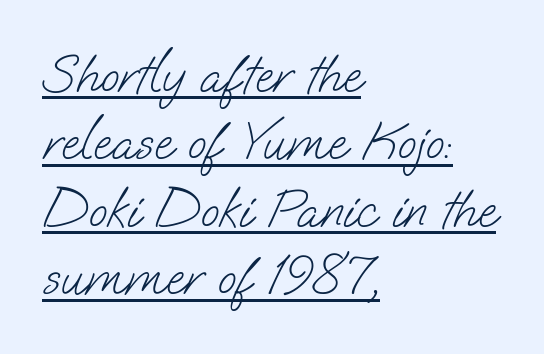
Q: Is the text bold? A: No.
Q: Is the typeface a serif or a sans-serif typeface? A: Sans-serif.
Q: Is the text underlined? A: Yes.
Q: How is the paragraph aligned? A: Left-aligned.
Q: Is the spacing between letters normal or unusually wide? A: Normal.
Q: Is the spacing between lines tight, normal or loose? A: Normal.
Q: Width (condensed, normal, or wide)? A: Normal.
Q: Stroke contrast? A: Low.
Q: x-height? A: Small.
Q: Monospaced? A: No.
